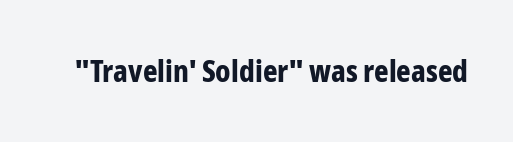
{"serif": "no", "italic": "no", "bold": "yes", "weight": "bold", "width": "condensed", "stroke_contrast": "low", "x_height": "medium", "monospaced": "no", "underline": "no", "letter_spacing": "normal", "letter_spacing_em": 0.0, "glyph_px": 31}
